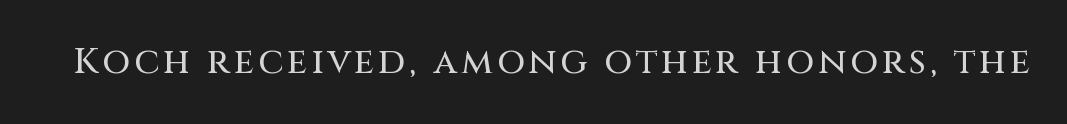
Classification — sans serif. Words float on clear page, feet unadorned. No italicization has been applied; the sample stays upright. This sample has the flowing, uneven cadence of proportional lettering.
